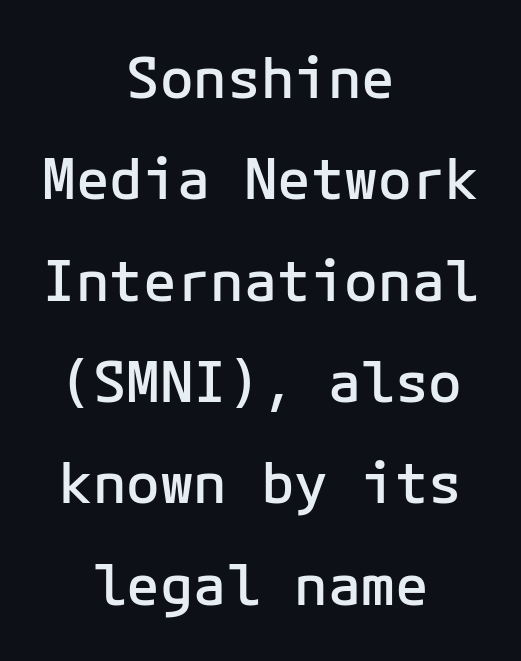
The compositor balanced each line on the midline. A roman cut, with each character standing at attention. Typesetter's note: demi weight, one step under bold. Unmarked baselines from the first word to the last. Serifs: no, the terminals of the letterforms are clean.
